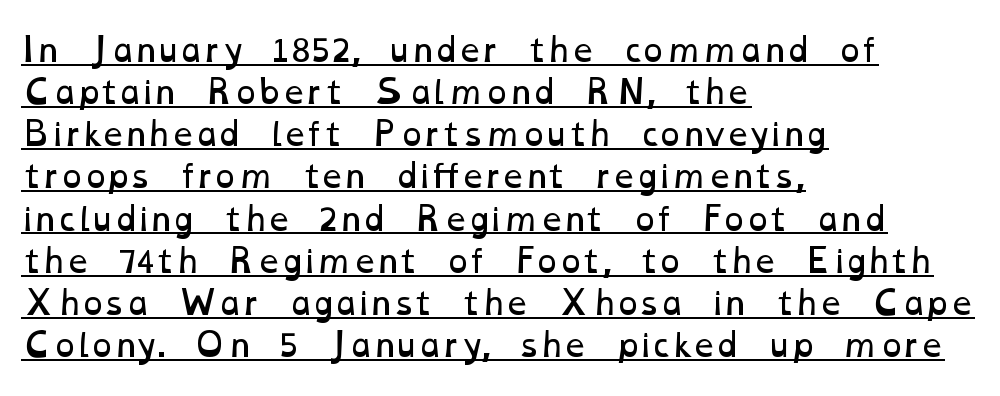
{"bold": "no", "weight": "regular", "width": "wide", "stroke_contrast": "low", "x_height": "medium", "monospaced": "no", "underline": "yes", "align": "left", "line_spacing": "normal", "line_spacing_ratio": 1.36, "letter_spacing": "normal", "letter_spacing_em": 0.0, "glyph_px": 31}
